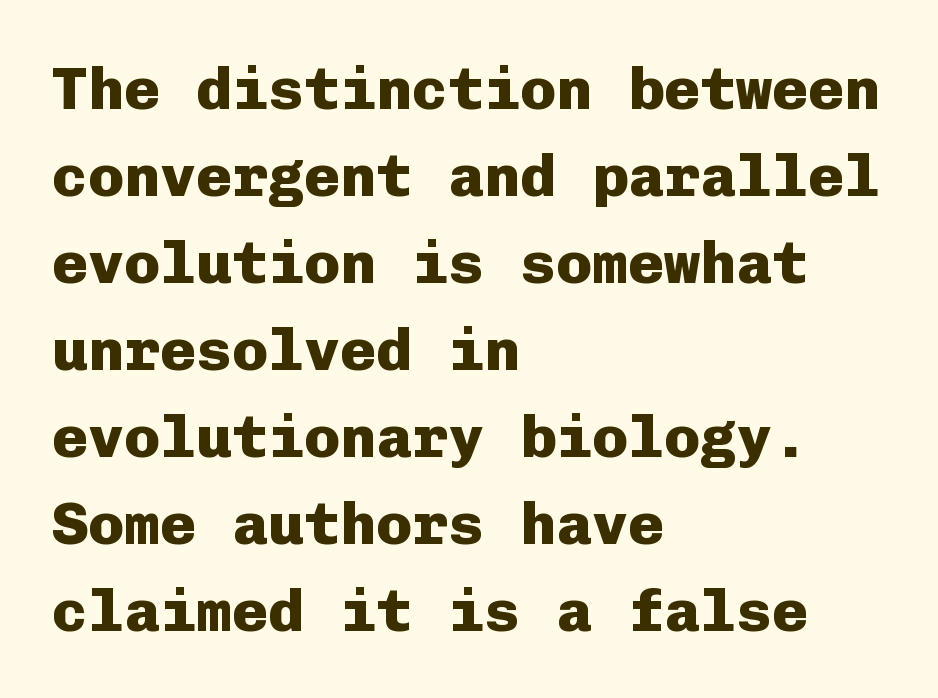
Q: Is the text bold? A: Yes.
Q: Is the text italic (slanted)? A: No, it is upright.
Q: Is the typeface a serif or a sans-serif typeface? A: Sans-serif.
Q: Is the text underlined? A: No.
Q: How is the paragraph aligned? A: Left-aligned.
Q: Is the spacing between letters normal or unusually wide? A: Normal.
Q: Is the spacing between lines tight, normal or loose? A: Normal.
Q: Width (condensed, normal, or wide)? A: Normal.
Q: Stroke contrast? A: Low.
Q: x-height? A: Medium.
Q: Monospaced? A: Yes.
